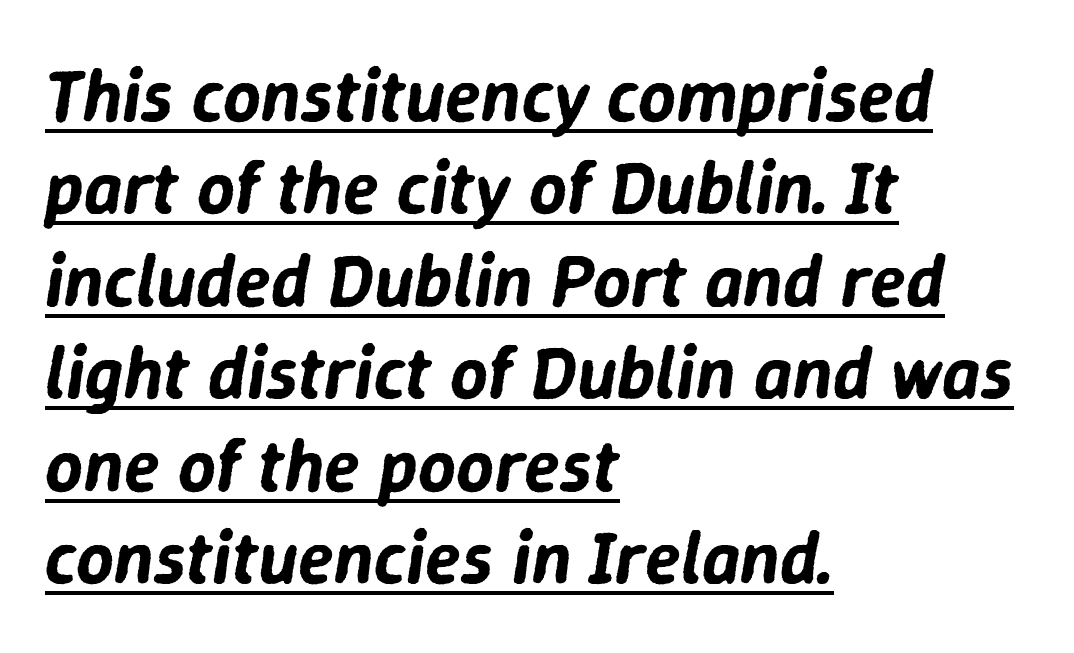
Q: Is the text italic (slanted)? A: Yes, it leans right by about 9 degrees.
Q: Is the text underlined? A: Yes.
Q: How is the paragraph aligned? A: Left-aligned.
Q: Is the spacing between letters normal or unusually wide? A: Normal.
Q: Is the spacing between lines tight, normal or loose? A: Normal.
Q: Width (condensed, normal, or wide)? A: Normal.
Q: Stroke contrast? A: Low.
Q: x-height? A: Medium.
Q: Monospaced? A: No.
